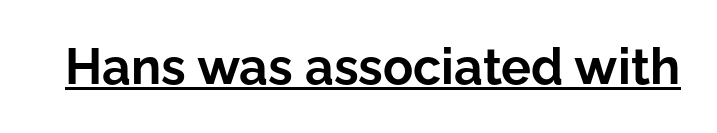
The lettering stays uniformly vertical, giving the passage a roman look. The face used here is proportionally spaced, like ordinary book or web type. A rule runs beneath these lines of type. The rendering keeps characters at their native spacing. Typographic density is high because the face is bold. In terms of letterform style, serifs are entirely absent.
